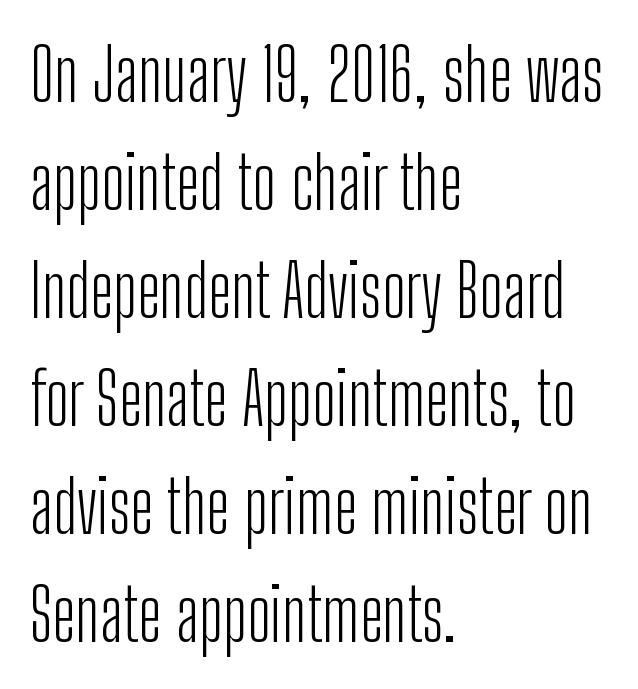
Q: Is the text bold? A: No.
Q: Is the text italic (slanted)? A: No, it is upright.
Q: Is the typeface a serif or a sans-serif typeface? A: Sans-serif.
Q: Is the text underlined? A: No.
Q: How is the paragraph aligned? A: Left-aligned.
Q: Is the spacing between letters normal or unusually wide? A: Normal.
Q: Is the spacing between lines tight, normal or loose? A: Normal.
Q: Width (condensed, normal, or wide)? A: Condensed.
Q: Stroke contrast? A: Low.
Q: x-height? A: Medium.
Q: Monospaced? A: No.
